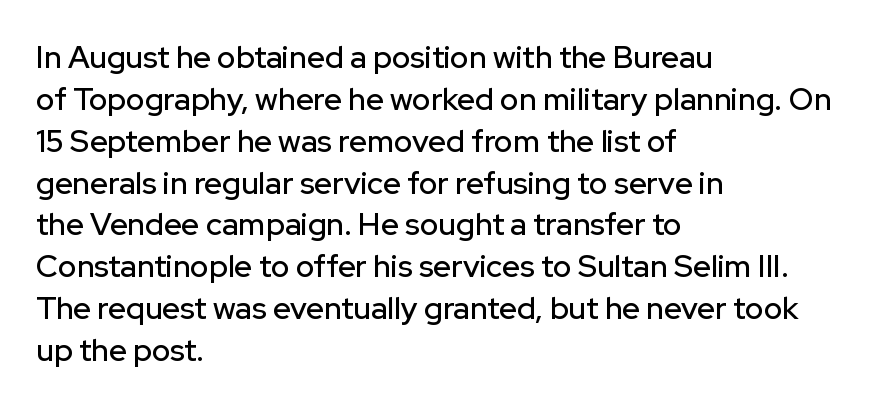
Each line starts at the same left margin while the right side varies. A typesetter would call this proportional, since set widths differ per character. Notice how descenders clear the ascenders below comfortably — that's standard leading. Descenders are the only things crossing below the line.
